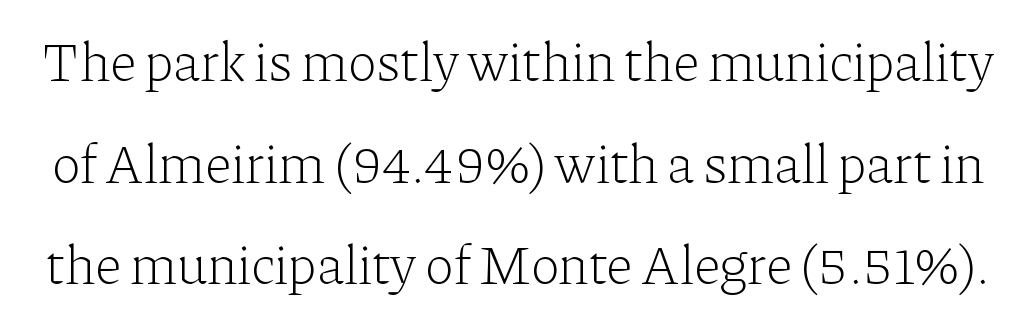
{"serif": "yes", "italic": "no", "bold": "no", "weight": "light", "width": "normal", "stroke_contrast": "low", "x_height": "medium", "monospaced": "no", "underline": "no", "line_spacing_ratio": 1.85, "letter_spacing": "normal", "letter_spacing_em": 0.0, "glyph_px": 55}
